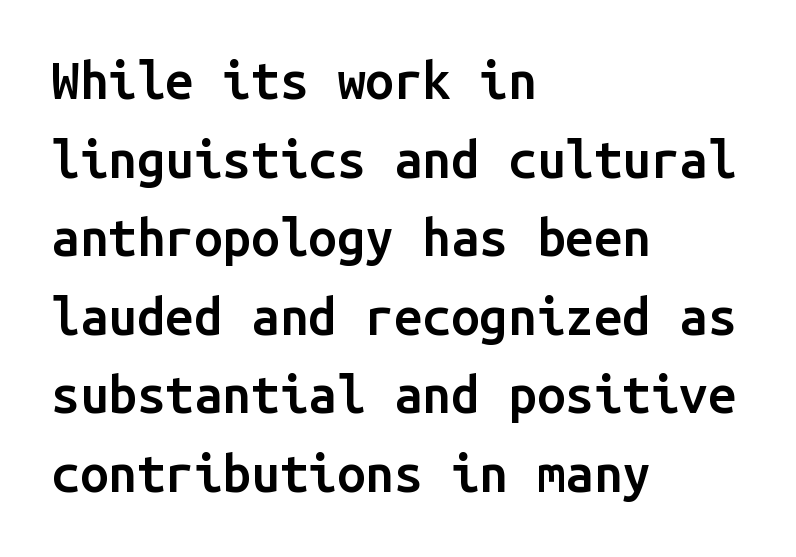
The image shows 51 px semibold sans-serif type, upright, monospaced; set left-aligned, normal line spacing (1.54x), normal letter spacing, not underlined; low stroke contrast and a medium x-height.
